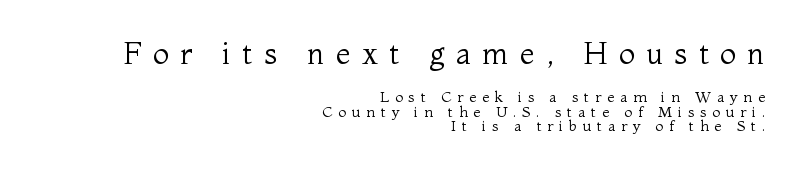
In this sample the first text group is rendered at the bigger scale. Interline gaps are noticeably narrow in this sample. Is there any slant? The stems are plumb. Honestly, there is no underline to notice here at all. Little horizontal feet cap the strokes, marking this as serif type.
